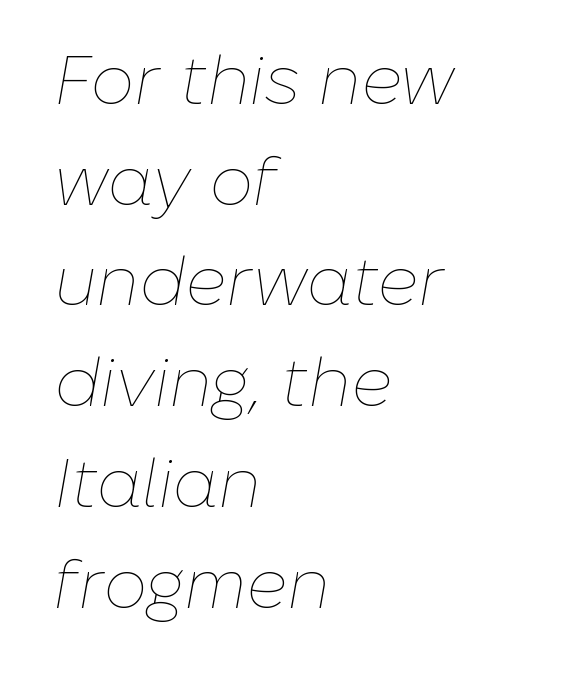
The image shows 69 px thin type, italic (leaning right); set left-aligned, normal line spacing (1.46x), normal letter spacing, not underlined; low stroke contrast and a medium x-height.
